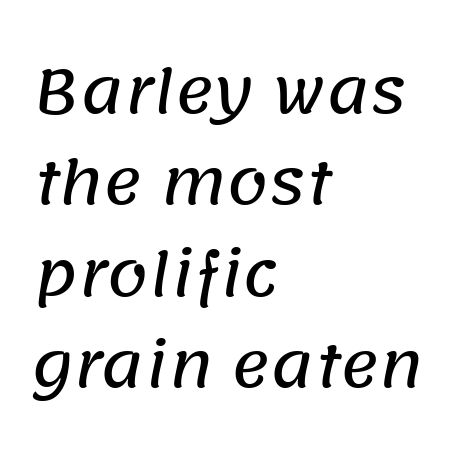
The image shows 59 px sans-serif type; set left-aligned, normal line spacing (1.55x), normal letter spacing, not underlined; low stroke contrast and a large x-height.
